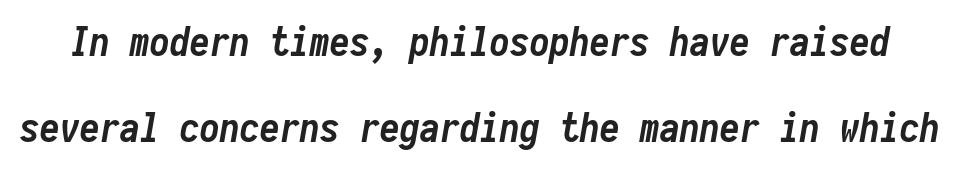
{"italic": "yes", "lean": "right", "slant_degrees": 10, "bold": "yes", "weight": "semibold", "width": "condensed", "stroke_contrast": "low", "x_height": "medium", "monospaced": "yes", "underline": "no", "line_spacing": "loose", "line_spacing_ratio": 2.14, "letter_spacing": "normal", "letter_spacing_em": 0.0, "glyph_px": 40}
